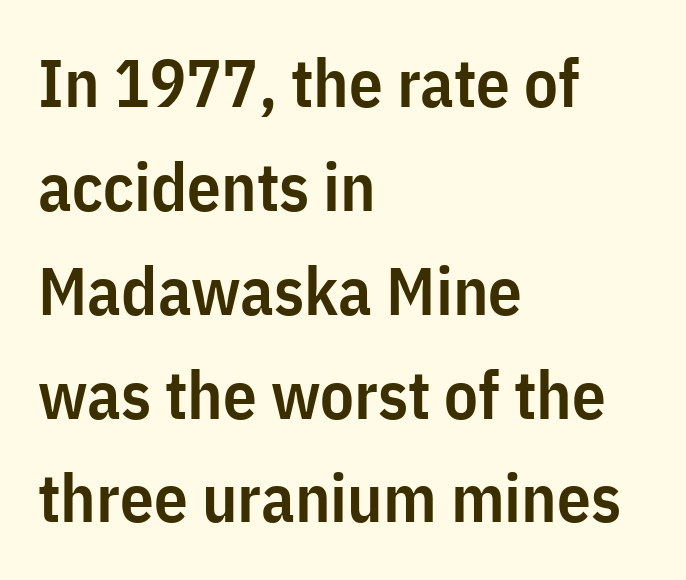
Q: Is the text bold? A: Semi-bold.
Q: Is the text italic (slanted)? A: No, it is upright.
Q: Is the typeface a serif or a sans-serif typeface? A: Sans-serif.
Q: Is the text underlined? A: No.
Q: How is the paragraph aligned? A: Left-aligned.
Q: Is the spacing between letters normal or unusually wide? A: Normal.
Q: Is the spacing between lines tight, normal or loose? A: Normal.
Q: Width (condensed, normal, or wide)? A: Condensed.
Q: Stroke contrast? A: Low.
Q: x-height? A: Medium.
Q: Monospaced? A: No.
